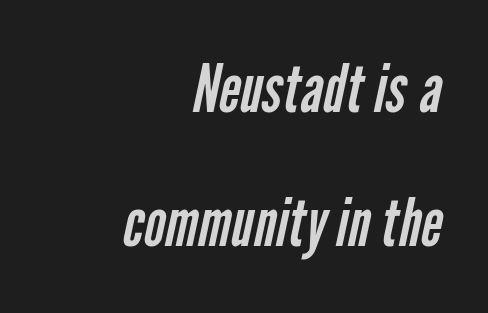
Does the type have serifs? No, each stem ends abruptly. This sample has the flowing, uneven cadence of proportional lettering. The space directly below the letters is spotless. Stroke thickness stays within the range of a standard reading face or lighter. These lines keep a tight, regular rhythm from letter to letter.
